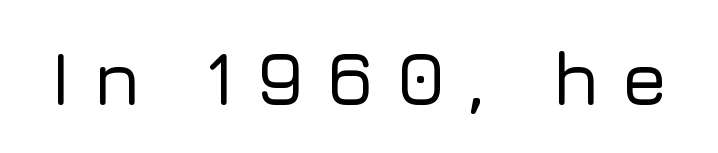
Q: Is the text italic (slanted)? A: No, it is upright.
Q: Is the typeface a serif or a sans-serif typeface? A: Sans-serif.
Q: Is the text underlined? A: No.
Q: Is the spacing between letters normal or unusually wide? A: Unusually wide.
Q: Width (condensed, normal, or wide)? A: Normal.
Q: Stroke contrast? A: Low.
Q: x-height? A: Medium.
Q: Monospaced? A: No.
